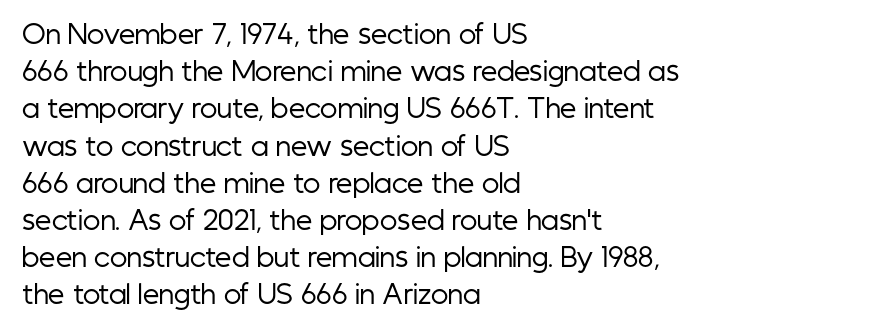
Q: Is the text bold? A: No.
Q: Is the text italic (slanted)? A: No, it is upright.
Q: Is the text underlined? A: No.
Q: How is the paragraph aligned? A: Left-aligned.
Q: Is the spacing between letters normal or unusually wide? A: Normal.
Q: Is the spacing between lines tight, normal or loose? A: Normal.
